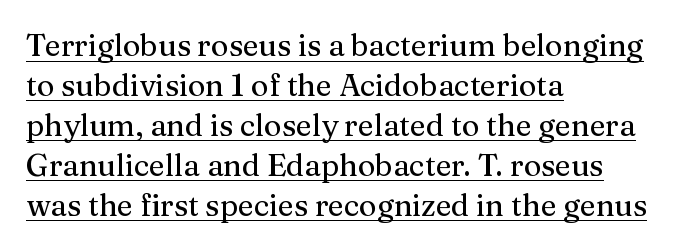
Q: Is the text italic (slanted)? A: No, it is upright.
Q: Is the typeface a serif or a sans-serif typeface? A: Serif.
Q: Is the text underlined? A: Yes.
Q: How is the paragraph aligned? A: Left-aligned.
Q: Is the spacing between letters normal or unusually wide? A: Normal.
Q: Is the spacing between lines tight, normal or loose? A: Normal.
Q: Width (condensed, normal, or wide)? A: Normal.
Q: Stroke contrast? A: Medium.
Q: x-height? A: Medium.
Q: Monospaced? A: No.
